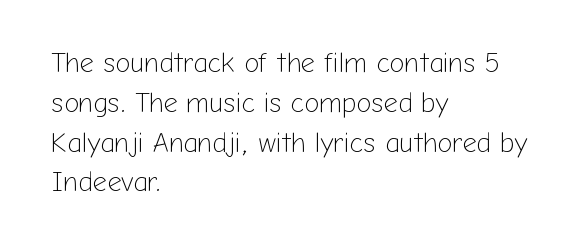
The image shows 28 px light sans-serif type, upright; set left-aligned, normal line spacing (1.42x), normal letter spacing, not underlined; low stroke contrast and a medium x-height.
